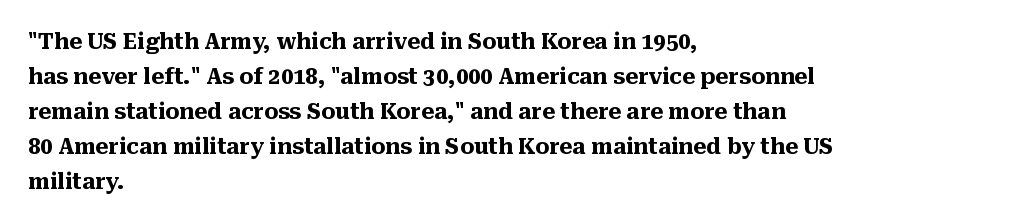
The image shows 22 px bold type, upright; set left-aligned, normal line spacing (1.59x), normal letter spacing, not underlined.
